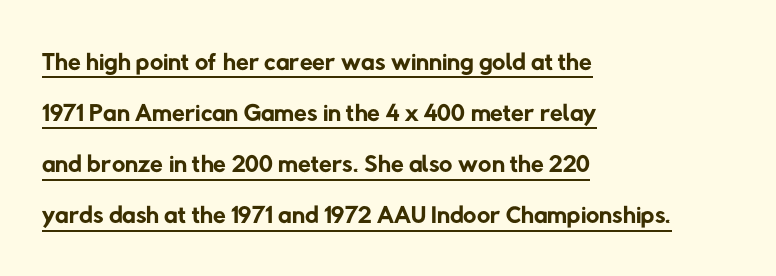
The image shows 37 px regular-weight sans-serif type; set left-aligned, normal line spacing (1.38x), normal letter spacing, underlined; low stroke contrast and a medium x-height.
